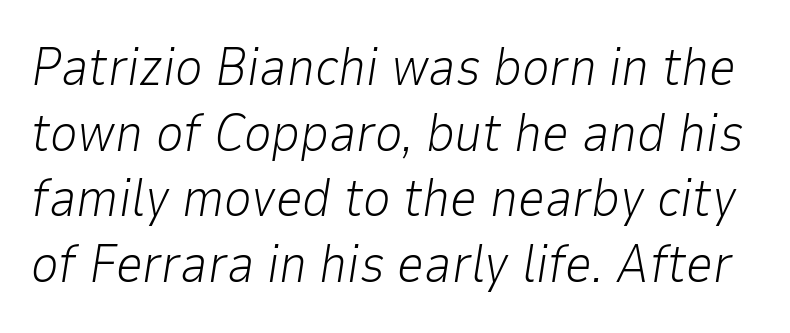
{"italic": "yes", "lean": "right", "slant_degrees": 9, "bold": "no", "weight": "light", "width": "normal", "stroke_contrast": "low", "x_height": "medium", "monospaced": "no", "underline": "no", "line_spacing_ratio": 1.24, "letter_spacing": "normal", "letter_spacing_em": 0.0, "glyph_px": 53}
